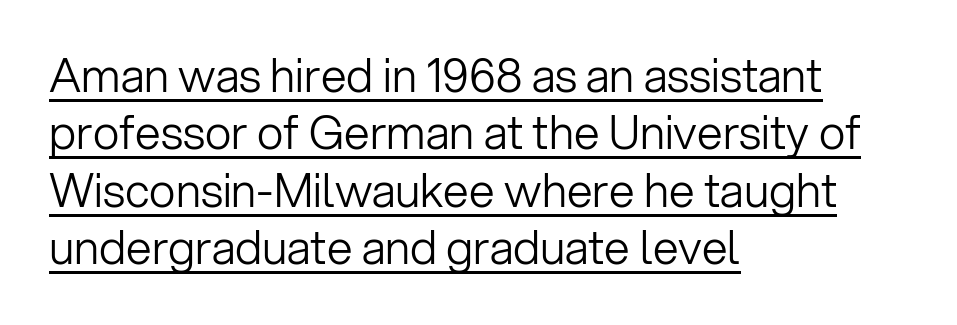
The image shows 46 px light sans-serif type, upright; set left-aligned, normal line spacing (1.25x), normal letter spacing, underlined; low stroke contrast and a medium x-height.
